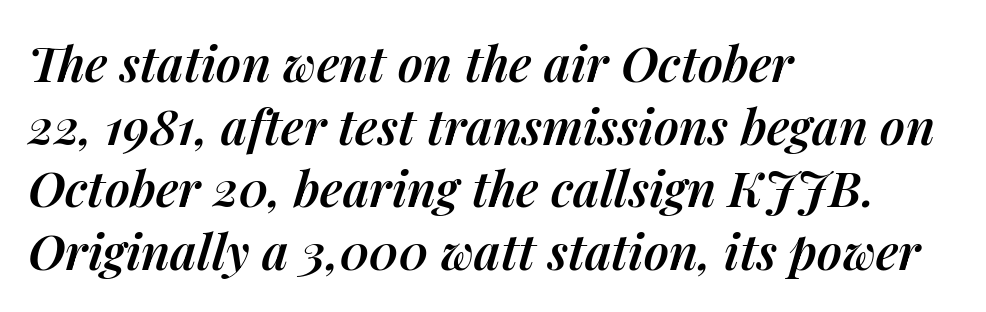
{"italic": "yes", "lean": "right", "slant_degrees": 14, "bold": "semi", "weight": "semibold", "width": "normal", "stroke_contrast": "medium", "x_height": "medium", "monospaced": "no", "underline": "no", "align": "left", "line_spacing": "normal", "line_spacing_ratio": 1.28, "letter_spacing": "normal", "letter_spacing_em": 0.0, "glyph_px": 49}
